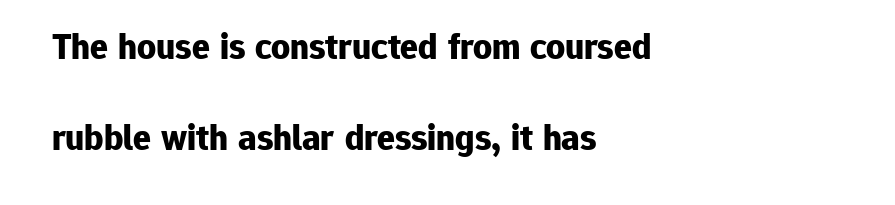
Standard letterfit; no display-style spreading of the glyphs. Stroke thickness is high; the sample reads as a true bold. Check the space under the baseline: it is left empty. The space between consecutive lines is lavish. Notice how the stems are strictly vertical — no italics here. A typesetter would label this face a sans.
